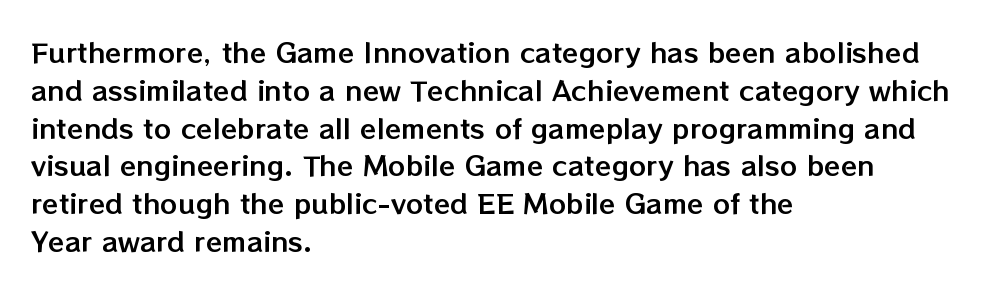
{"italic": "no", "underline": "no", "align": "left", "line_spacing": "normal", "line_spacing_ratio": 1.4, "letter_spacing": "normal", "letter_spacing_em": 0.0, "glyph_px": 27}
